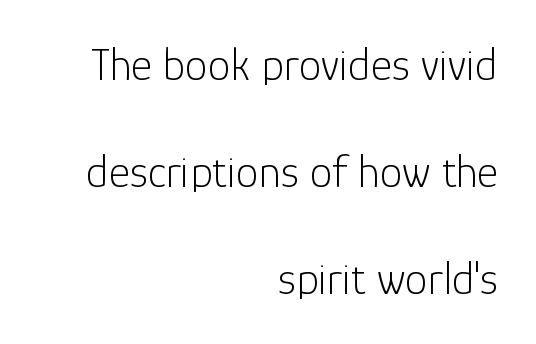
Q: Is the text bold? A: No.
Q: Is the text italic (slanted)? A: No, it is upright.
Q: Is the typeface a serif or a sans-serif typeface? A: Sans-serif.
Q: Is the text underlined? A: No.
Q: How is the paragraph aligned? A: Right-aligned.
Q: Is the spacing between letters normal or unusually wide? A: Normal.
Q: Is the spacing between lines tight, normal or loose? A: Loose.
Q: Width (condensed, normal, or wide)? A: Normal.
Q: Stroke contrast? A: Low.
Q: x-height? A: Medium.
Q: Monospaced? A: No.
